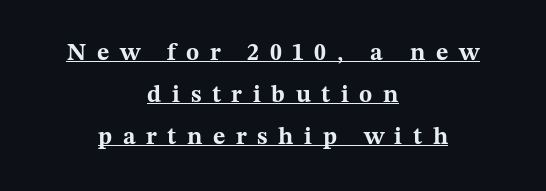
Q: Is the text bold? A: Yes.
Q: Is the text italic (slanted)? A: No, it is upright.
Q: Is the text underlined? A: Yes.
Q: How is the paragraph aligned? A: Centered.
Q: Is the spacing between letters normal or unusually wide? A: Unusually wide.
